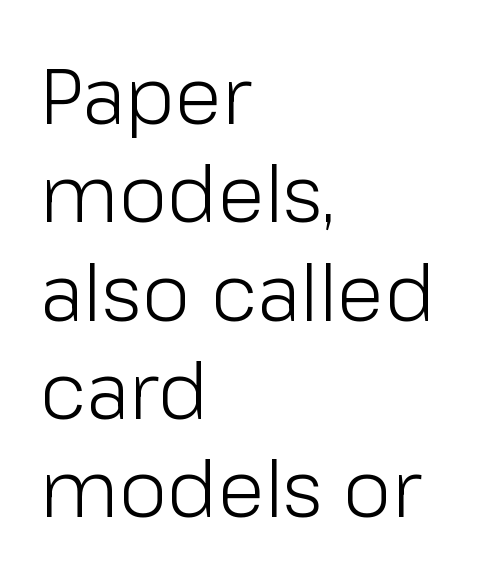
The image shows 78 px light sans-serif type, upright; set left-aligned, normal line spacing (1.26x), normal letter spacing, not underlined; low stroke contrast and a medium x-height.
